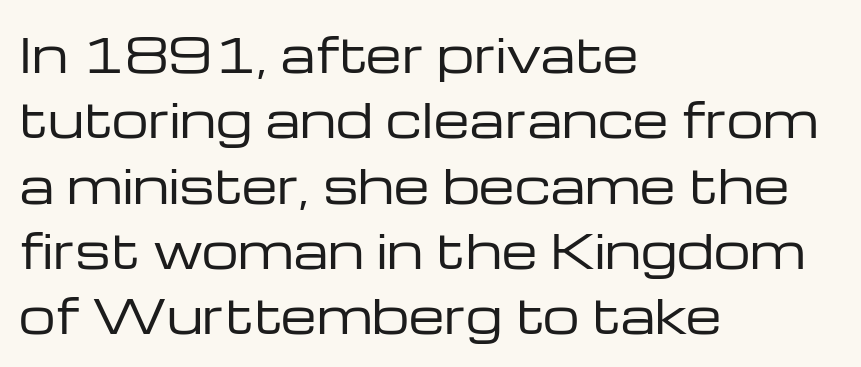
The image shows 46 px regular-weight, wide sans-serif type, upright; set left-aligned, normal line spacing (1.42x), normal letter spacing, not underlined; low stroke contrast and a medium x-height.
